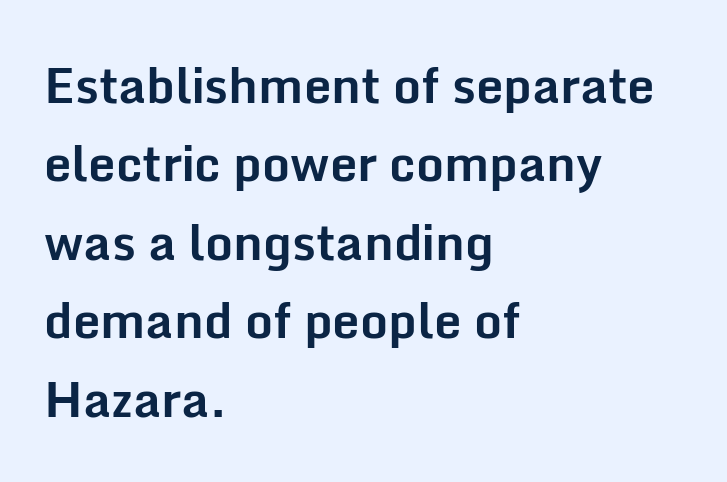
Q: Is the text bold? A: Yes.
Q: Is the text italic (slanted)? A: No, it is upright.
Q: Is the typeface a serif or a sans-serif typeface? A: Sans-serif.
Q: Is the text underlined? A: No.
Q: How is the paragraph aligned? A: Left-aligned.
Q: Is the spacing between letters normal or unusually wide? A: Normal.
Q: Is the spacing between lines tight, normal or loose? A: Normal.
Q: Width (condensed, normal, or wide)? A: Normal.
Q: Stroke contrast? A: Low.
Q: x-height? A: Medium.
Q: Monospaced? A: No.
